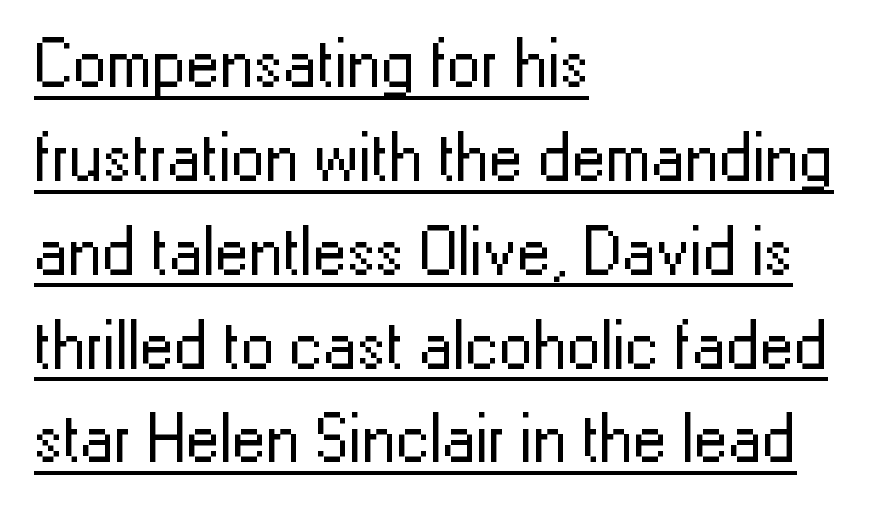
Q: Is the text bold? A: No.
Q: Is the text italic (slanted)? A: No, it is upright.
Q: Is the typeface a serif or a sans-serif typeface? A: Sans-serif.
Q: Is the text underlined? A: Yes.
Q: How is the paragraph aligned? A: Left-aligned.
Q: Is the spacing between letters normal or unusually wide? A: Normal.
Q: Is the spacing between lines tight, normal or loose? A: Normal.
Q: Width (condensed, normal, or wide)? A: Normal.
Q: Stroke contrast? A: Low.
Q: x-height? A: Medium.
Q: Monospaced? A: No.
